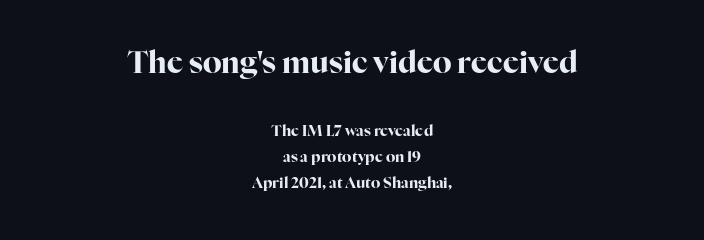
Check where the strokes stop: tiny serifs finish them off. The letters in the upper block stand taller than those in the block below. The strip under each line holds only bare page. Tracking here is standard; glyphs follow each other at the usual distance.
